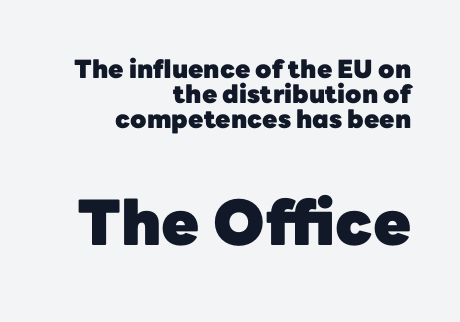
Q: Is the text bold? A: Yes.
Q: Is the text italic (slanted)? A: No, it is upright.
Q: Is the typeface a serif or a sans-serif typeface? A: Sans-serif.
Q: Is the text underlined? A: No.
Q: How is the paragraph aligned? A: Right-aligned.
Q: Is the spacing between letters normal or unusually wide? A: Normal.
Q: Is the spacing between lines tight, normal or loose? A: Tight.
Q: Which block of text is set in a larger size, the first (top) or the second (bottom)? A: The second (bottom) one.
Q: Width (condensed, normal, or wide)? A: Normal.
Q: Stroke contrast? A: Low.
Q: x-height? A: Medium.
Q: Monospaced? A: No.
